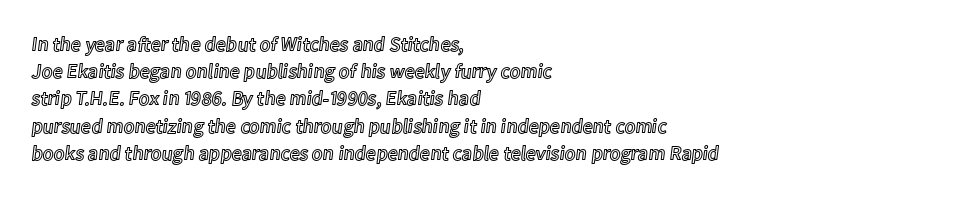
The image shows 20 px text type; set left-aligned, normal line spacing (1.36x), normal letter spacing, not underlined.
